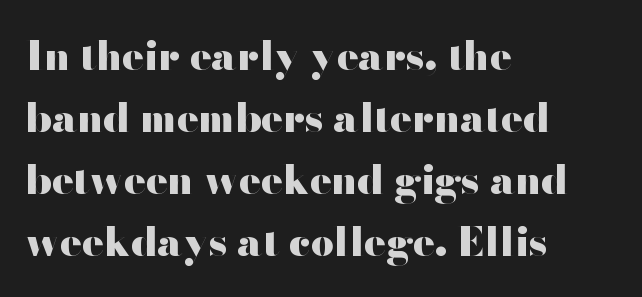
The passage shown has conventional tracking throughout. Visually the block forms a straight wall on the left and a jagged coastline on the right. Heavy-handed strokes throughout: this text is bold. You could not count columns in this text — the font is proportionally spaced.
